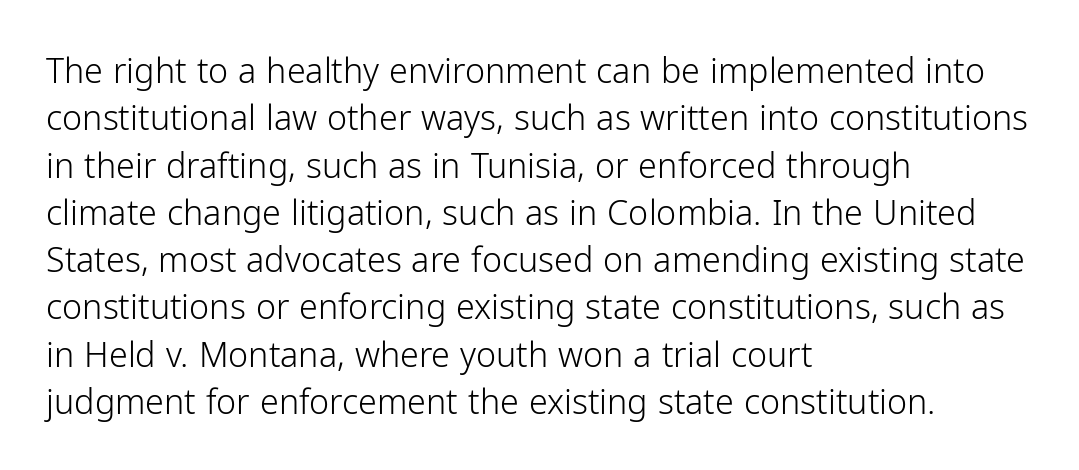
Is there much room between lines? A standard amount, neither cramped nor airy. Is the block centered? No — it sits flush against the left margin. The tracking reads as untouched default to a designer's eye. The type family on display is of the sans-serif kind. This is the regular roman posture of the typeface.
